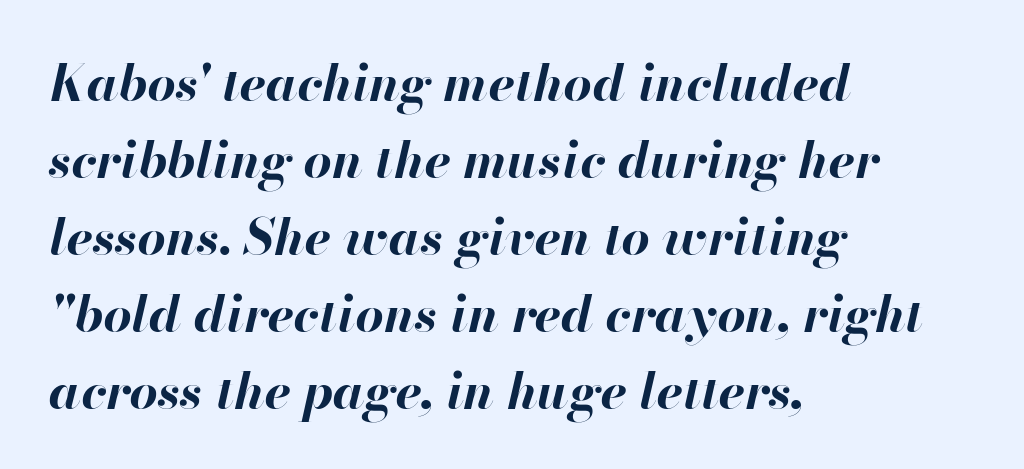
Q: Is the text bold? A: Yes.
Q: Is the text italic (slanted)? A: Yes, it leans right by about 13 degrees.
Q: Is the text underlined? A: No.
Q: How is the paragraph aligned? A: Left-aligned.
Q: Is the spacing between letters normal or unusually wide? A: Normal.
Q: Is the spacing between lines tight, normal or loose? A: Normal.
Q: Width (condensed, normal, or wide)? A: Normal.
Q: Stroke contrast? A: High.
Q: x-height? A: Small.
Q: Monospaced? A: No.
